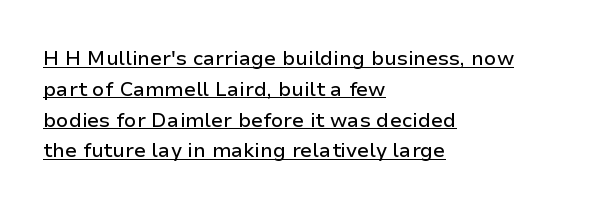
The image shows 20 px text type, upright; set left-aligned, normal line spacing (1.54x), normal letter spacing, underlined.
